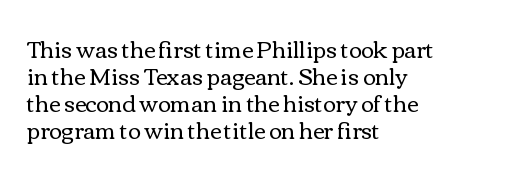
Q: Is the text bold? A: No.
Q: Is the text italic (slanted)? A: No, it is upright.
Q: Is the text underlined? A: No.
Q: How is the paragraph aligned? A: Left-aligned.
Q: Is the spacing between letters normal or unusually wide? A: Normal.
